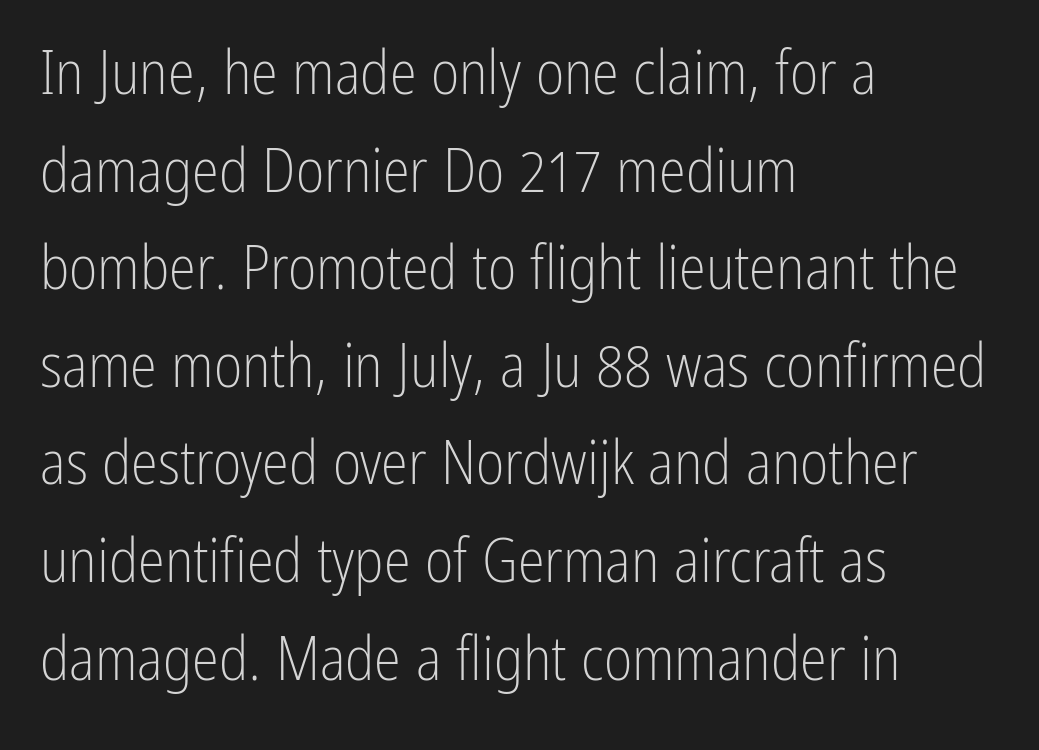
Q: Is the text bold? A: No.
Q: Is the text italic (slanted)? A: No, it is upright.
Q: Is the typeface a serif or a sans-serif typeface? A: Sans-serif.
Q: Is the text underlined? A: No.
Q: How is the paragraph aligned? A: Left-aligned.
Q: Is the spacing between letters normal or unusually wide? A: Normal.
Q: Is the spacing between lines tight, normal or loose? A: Normal.
Q: Width (condensed, normal, or wide)? A: Condensed.
Q: Stroke contrast? A: Low.
Q: x-height? A: Medium.
Q: Monospaced? A: No.
